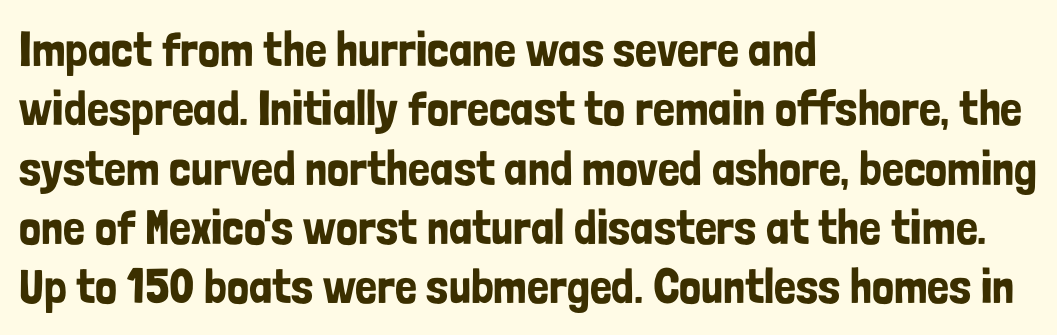
The image shows 49 px condensed sans-serif type, upright; set left-aligned, line spacing 1.21x, normal letter spacing, not underlined; low stroke contrast and a medium x-height.
